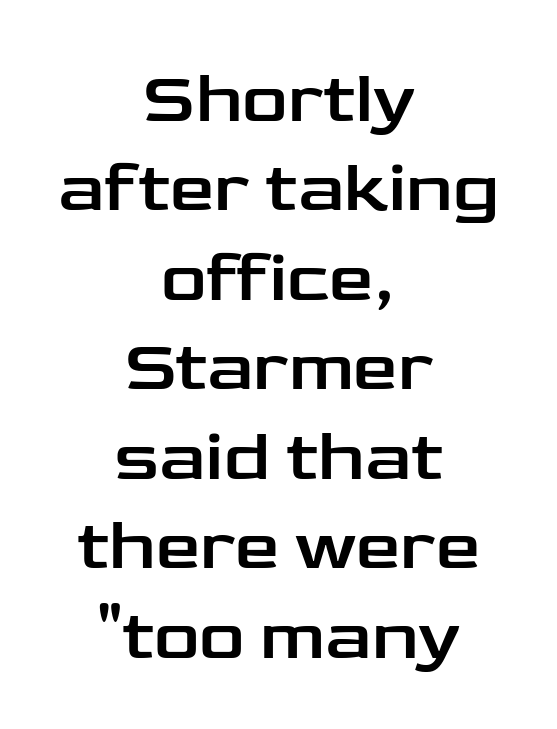
Q: Is the text italic (slanted)? A: No, it is upright.
Q: Is the typeface a serif or a sans-serif typeface? A: Sans-serif.
Q: Is the text underlined? A: No.
Q: How is the paragraph aligned? A: Centered.
Q: Is the spacing between letters normal or unusually wide? A: Normal.
Q: Is the spacing between lines tight, normal or loose? A: Normal.
Q: Width (condensed, normal, or wide)? A: Wide.
Q: Stroke contrast? A: Low.
Q: x-height? A: Medium.
Q: Monospaced? A: No.
